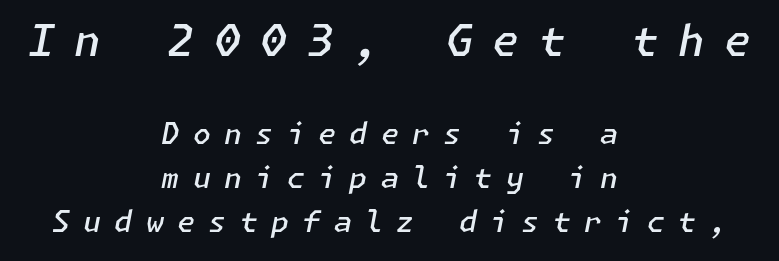
The image shows 43 px semibold type, italic (leaning right); set centered, normal line spacing (1.51x), unusually wide letter spacing (+0.46 em), not underlined; the first (top) block is 1.48x larger; low stroke contrast and a medium x-height.
